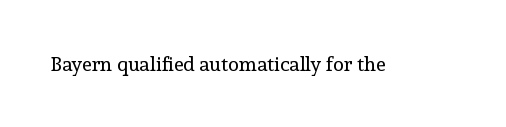
The image shows 20 px text type, upright; set normal letter spacing, not underlined.
